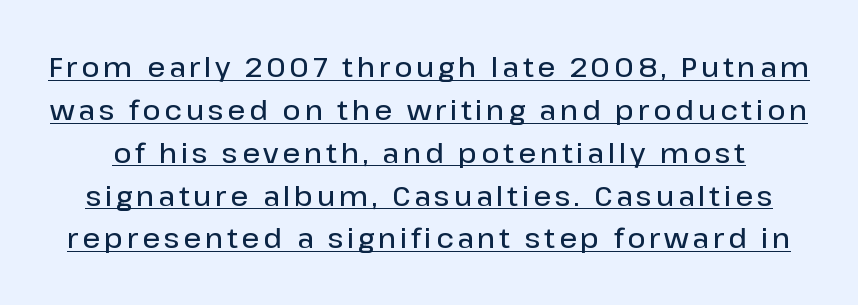
{"serif": "no", "italic": "no", "bold": "semi", "weight": "semibold", "width": "normal", "stroke_contrast": "low", "x_height": "medium", "monospaced": "no", "underline": "yes", "line_spacing": "normal", "line_spacing_ratio": 1.53, "glyph_px": 28}
